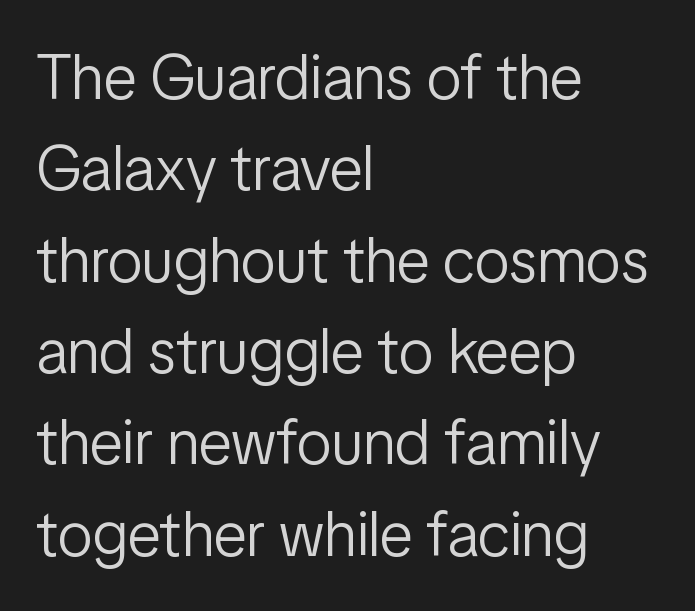
{"serif": "no", "italic": "no", "bold": "no", "weight": "light", "width": "condensed", "stroke_contrast": "low", "x_height": "medium", "monospaced": "no", "underline": "no", "align": "left", "line_spacing": "normal", "line_spacing_ratio": 1.45, "letter_spacing": "normal", "letter_spacing_em": 0.0, "glyph_px": 63}
